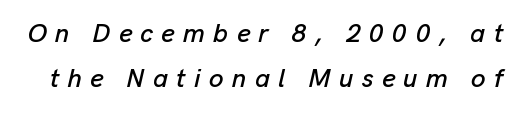
Q: Is the text italic (slanted)? A: Yes, it leans right by about 13 degrees.
Q: Is the text underlined? A: No.
Q: Is the spacing between letters normal or unusually wide? A: Unusually wide.
